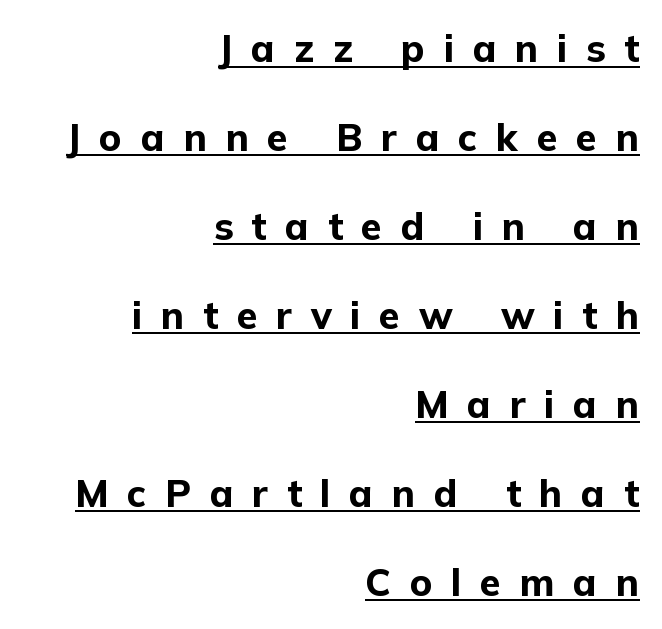
Q: Is the text bold? A: Yes.
Q: Is the text italic (slanted)? A: No, it is upright.
Q: Is the typeface a serif or a sans-serif typeface? A: Sans-serif.
Q: Is the text underlined? A: Yes.
Q: How is the paragraph aligned? A: Right-aligned.
Q: Is the spacing between letters normal or unusually wide? A: Unusually wide.
Q: Is the spacing between lines tight, normal or loose? A: Loose.
Q: Width (condensed, normal, or wide)? A: Normal.
Q: Stroke contrast? A: Low.
Q: x-height? A: Medium.
Q: Monospaced? A: No.
